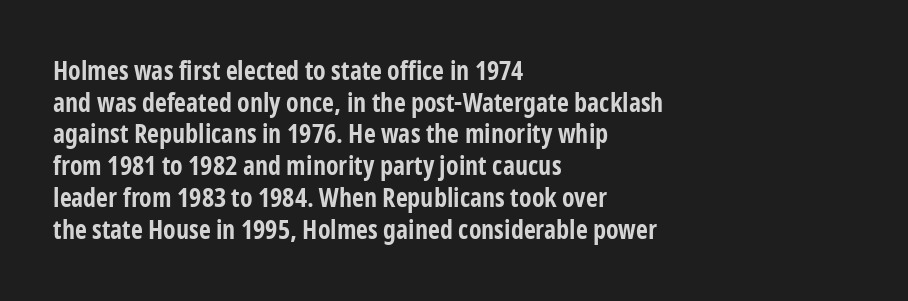
I'd describe the lettering as bold — thick and assertive. Words appear dense and cohesive because spacing is normal. Reading down the block, your eye returns to a fixed left position each line. The lettering holds an erect, upright posture throughout. Descender tails drop into unmarked territory.
